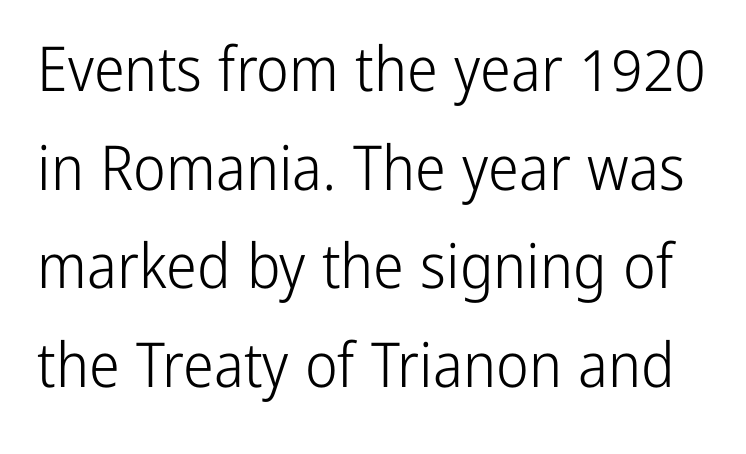
Q: Is the text bold? A: No.
Q: Is the text italic (slanted)? A: No, it is upright.
Q: Is the typeface a serif or a sans-serif typeface? A: Sans-serif.
Q: Is the text underlined? A: No.
Q: Is the spacing between letters normal or unusually wide? A: Normal.
Q: Is the spacing between lines tight, normal or loose? A: Normal.
Q: Width (condensed, normal, or wide)? A: Condensed.
Q: Stroke contrast? A: Low.
Q: x-height? A: Medium.
Q: Monospaced? A: No.
